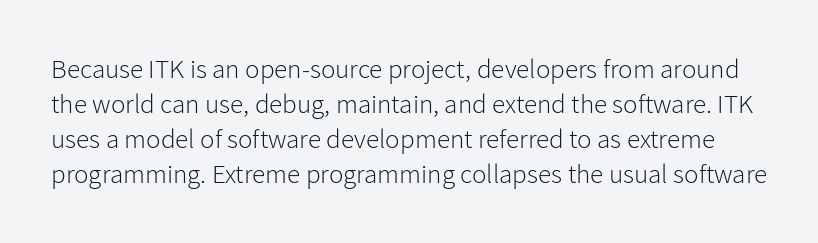
{"italic": "no", "bold": "no", "underline": "no", "line_spacing": "normal", "line_spacing_ratio": 1.3, "letter_spacing": "normal", "letter_spacing_em": 0.0, "glyph_px": 27}
